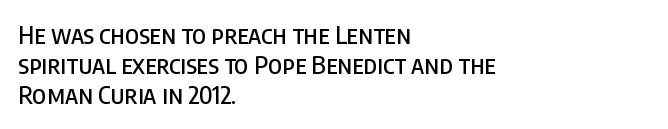
The image shows 25 px text type, upright; set left-aligned, line spacing 1.21x, normal letter spacing, not underlined.
